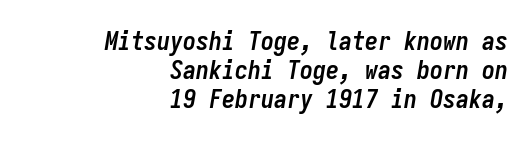
The image shows 26 px bold type, italic (leaning right); set right-aligned, tight line spacing (1.12x), normal letter spacing, not underlined.
